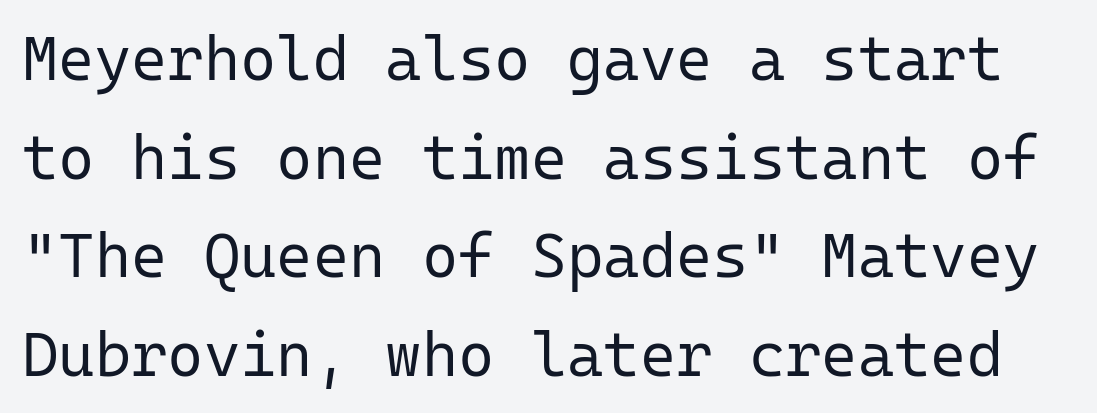
The lettering holds an erect, upright posture throughout. Stroke mass is kept to a normal reading level or below. Type without underlining. Letter spacing: default. Is this a fixed-width face? Yes — each glyph sits in an identical cell. The designer went with a sans here, leaving each stem footless.
